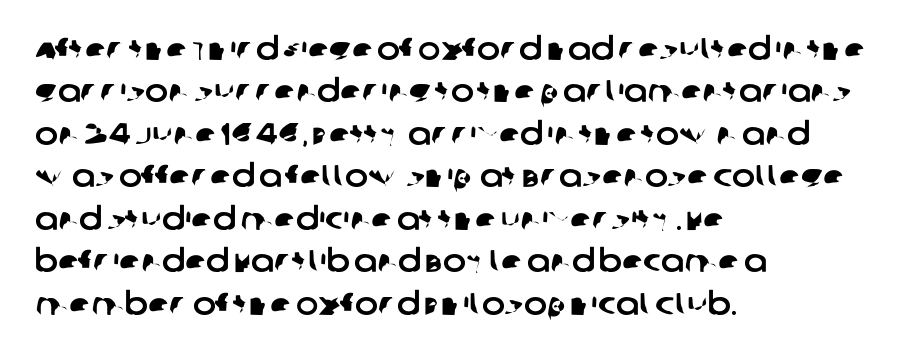
{"serif": "no", "width": "normal", "stroke_contrast": "low", "x_height": "large", "monospaced": "no", "underline": "no", "align": "left", "line_spacing": "normal", "line_spacing_ratio": 1.37, "letter_spacing": "normal", "letter_spacing_em": 0.0, "glyph_px": 31}
